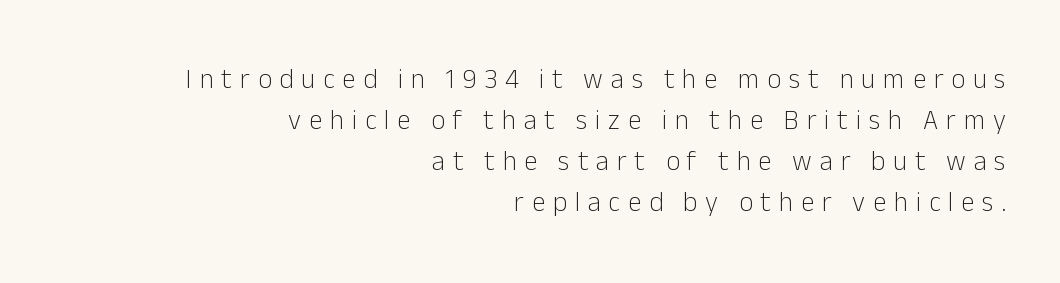
Is the block centered? No — it sits flush against the right margin. The letterforms sit at book weight or below. Nobody drew a line under any word here. The passage shown stacks its lines at a standard gap. Posture: upright roman. Glyph-to-glyph distance is far greater than everyday printed text.
